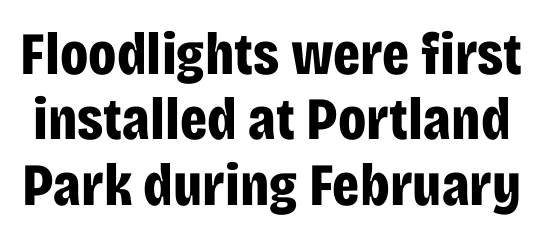
The image shows 60 px bold, condensed sans-serif type, upright; set tight line spacing (1.09x), normal letter spacing, not underlined; low stroke contrast and a large x-height.
